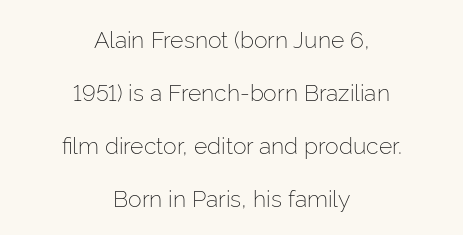
The image shows 23 px text type, upright; set centered, loose line spacing (2.31x), normal letter spacing, not underlined.
